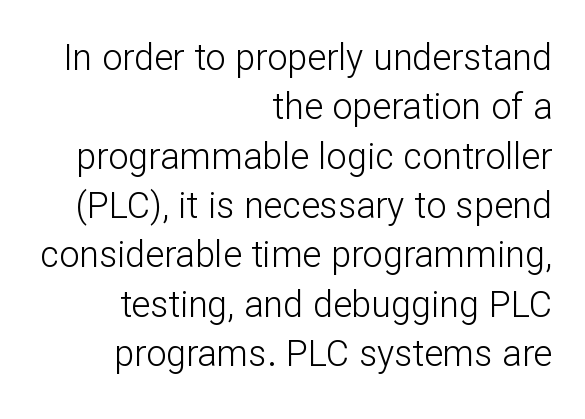
{"serif": "no", "italic": "no", "bold": "no", "weight": "light", "width": "normal", "stroke_contrast": "low", "x_height": "medium", "monospaced": "no", "underline": "no", "align": "right", "line_spacing": "normal", "line_spacing_ratio": 1.37, "letter_spacing": "normal", "letter_spacing_em": 0.0, "glyph_px": 36}
